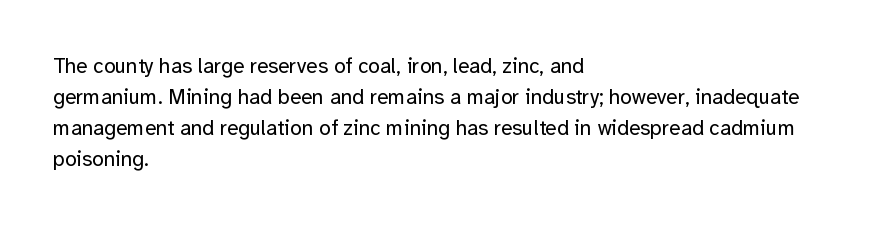
Q: Is the text bold? A: No.
Q: Is the text italic (slanted)? A: No, it is upright.
Q: Is the text underlined? A: No.
Q: How is the paragraph aligned? A: Left-aligned.
Q: Is the spacing between letters normal or unusually wide? A: Normal.
Q: Is the spacing between lines tight, normal or loose? A: Normal.
